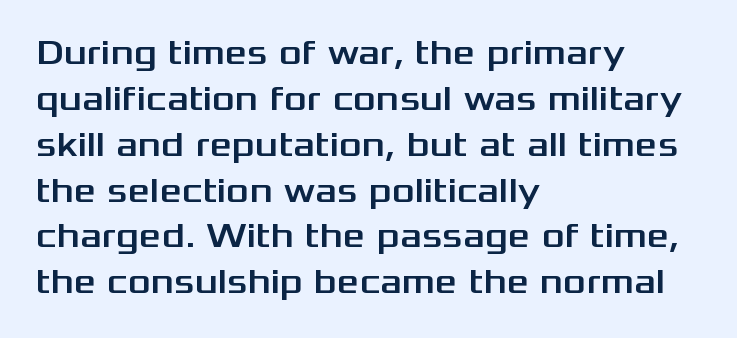
Anything drawn beneath the words? Only blank space. A typesetter would call this proportional, since set widths differ per character. When letters stand straight like this, we call the style roman or upright. Examine the stroke ends and you'll find no serifs. Compared with typical body copy, the letter spacing here is the same.
